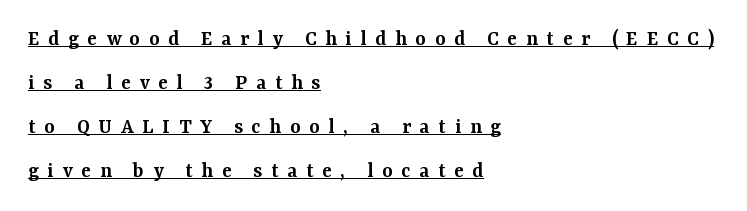
The image shows 22 px text type, upright; set left-aligned, loose line spacing (2.0x), unusually wide letter spacing (+0.4 em), underlined.
